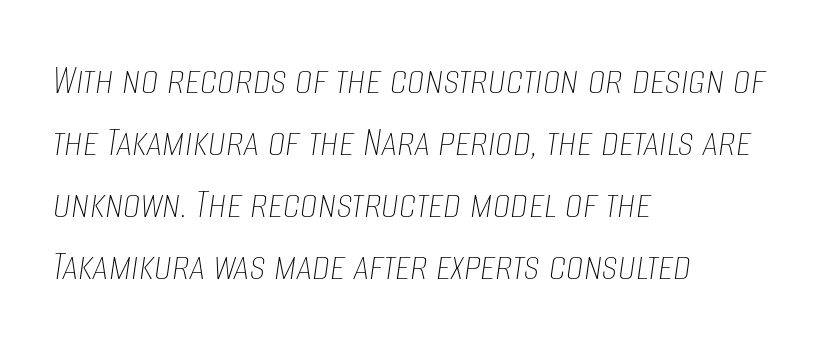
A typesetter would call this zero additional tracking. Yep, that's italic — everything's leaning. A light-to-regular cut is what we see here. These lines sit exactly where default settings would place them. A bare baseline throughout the passage.
